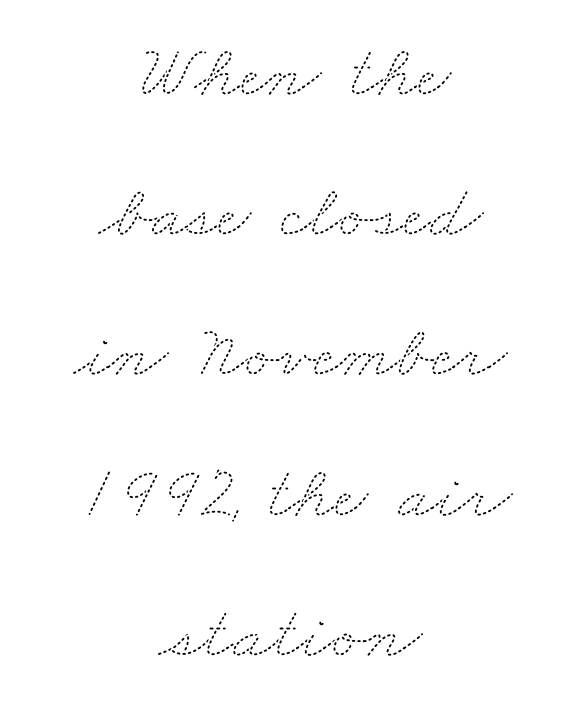
Nothing unusual about the tracking: characters are spaced as the font intends. The paragraph shown floats in the horizontal middle. Plain, unruled lines of type. Summary of weight: not heavy and not bold. A typesetter would call this proportional, since set widths differ per character.
